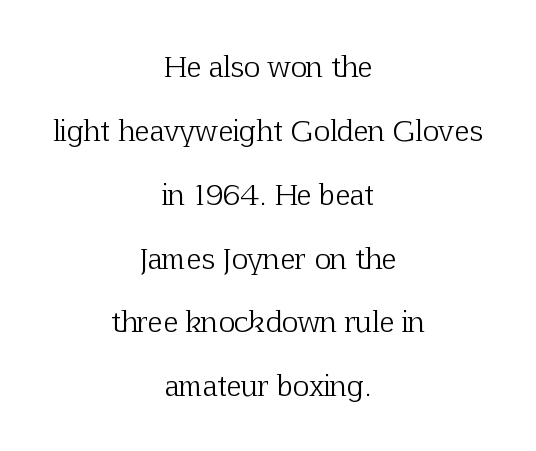
The image shows 28 px light serif type, upright; set centered, loose line spacing (2.28x), normal letter spacing, not underlined; low stroke contrast and a medium x-height.
